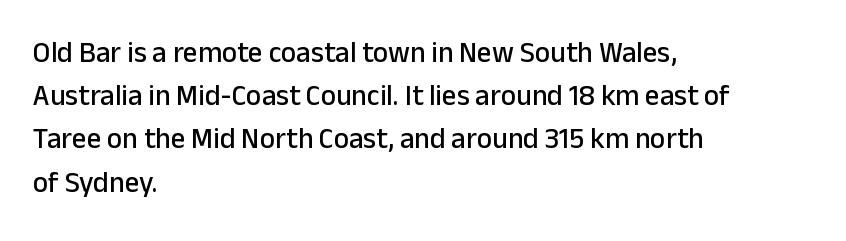
Q: Is the text italic (slanted)? A: No, it is upright.
Q: Is the typeface a serif or a sans-serif typeface? A: Sans-serif.
Q: Is the text underlined? A: No.
Q: How is the paragraph aligned? A: Left-aligned.
Q: Is the spacing between letters normal or unusually wide? A: Normal.
Q: Is the spacing between lines tight, normal or loose? A: Normal.
Q: Width (condensed, normal, or wide)? A: Normal.
Q: Stroke contrast? A: Low.
Q: x-height? A: Medium.
Q: Monospaced? A: No.
